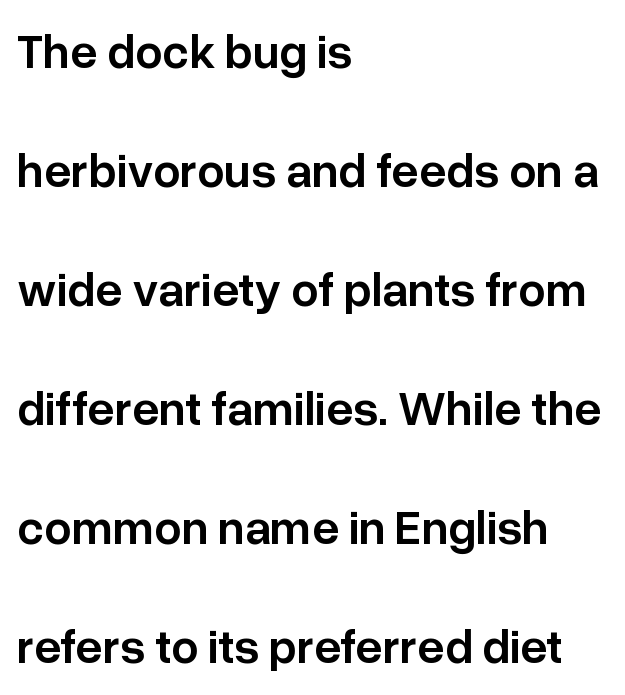
Plain, unruled lines of type. The passage shown is semibold, sitting just below true bold. Whoever set this chose breathing room over compactness in the vertical rhythm. The rag falls on the right side of this text block.
